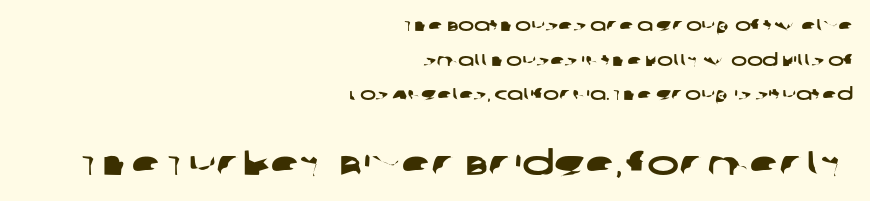
The paragraph shown leans on its right margin. Think of a printed novel: that variable character pitch is what you see here. Vertically, the passage feels expansive, rows floating well apart. Caption: upper text group reduced, lower text group enlarged. Inter-character spacing is left at the font's built-in metrics.
